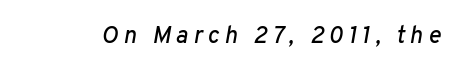
Here the glyphs are tracked loosely, breaking word shapes into spaced letters. You can tell it's italic because the verticals aren't actually vertical. The strip under each line holds only bare page.
